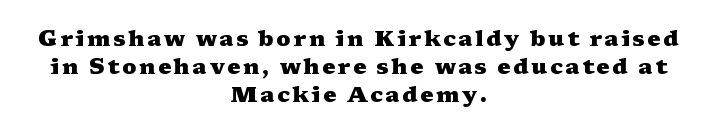
{"italic": "no", "bold": "yes", "underline": "no", "align": "center", "line_spacing": "normal", "line_spacing_ratio": 1.27, "glyph_px": 22}
